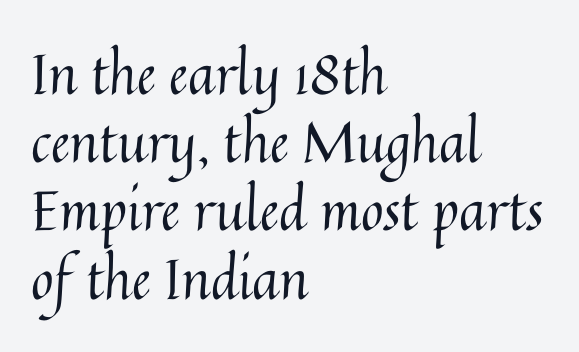
Q: Is the text bold? A: No.
Q: Is the text underlined? A: No.
Q: How is the paragraph aligned? A: Left-aligned.
Q: Is the spacing between letters normal or unusually wide? A: Normal.
Q: Width (condensed, normal, or wide)? A: Normal.
Q: Stroke contrast? A: Medium.
Q: x-height? A: Medium.
Q: Monospaced? A: No.
